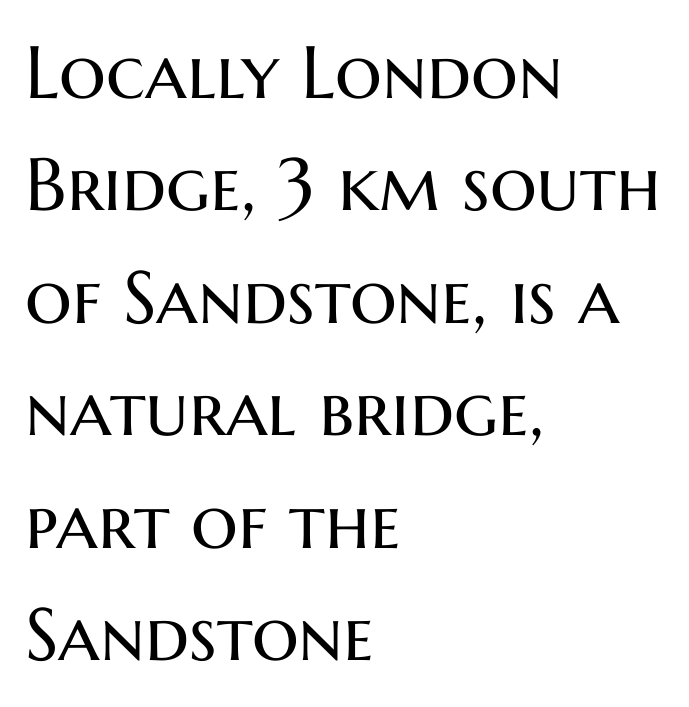
The image shows 74 px regular-weight sans-serif type, upright; set left-aligned, normal line spacing (1.52x), normal letter spacing, not underlined; medium stroke contrast and a medium x-height.
